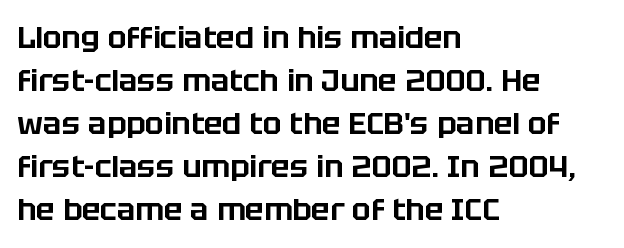
Reading down the block, your eye returns to a fixed left position each line. Normally led — the rows are evenly, conventionally spaced. Proportional: the letters do not fall into vertical columns. Nobody drew a line under any word here.
